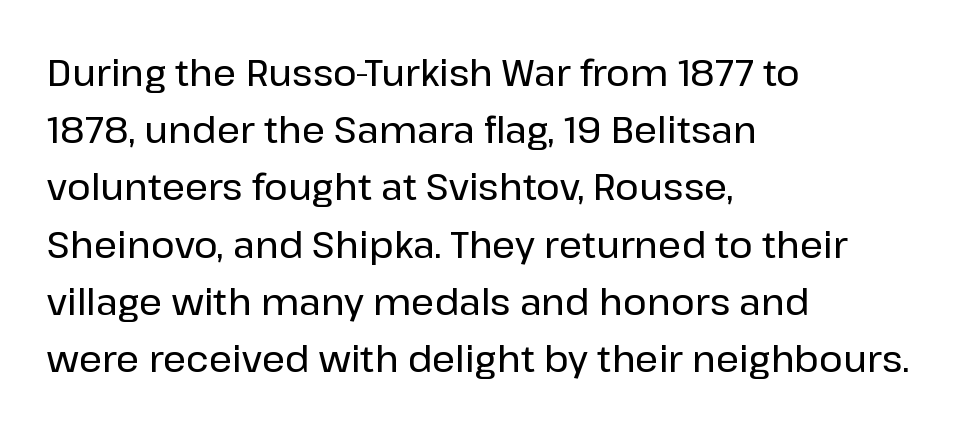
Proportional: the letters do not fall into vertical columns. Is there any slant? The stems are plumb. In terms of letterform style, serifs are entirely absent. Letters rest on an invisible, unmarked baseline. Observe the ordinary spacing: letters are neighbours, not strangers. Caption: multi-line text, flush left, ragged right.
